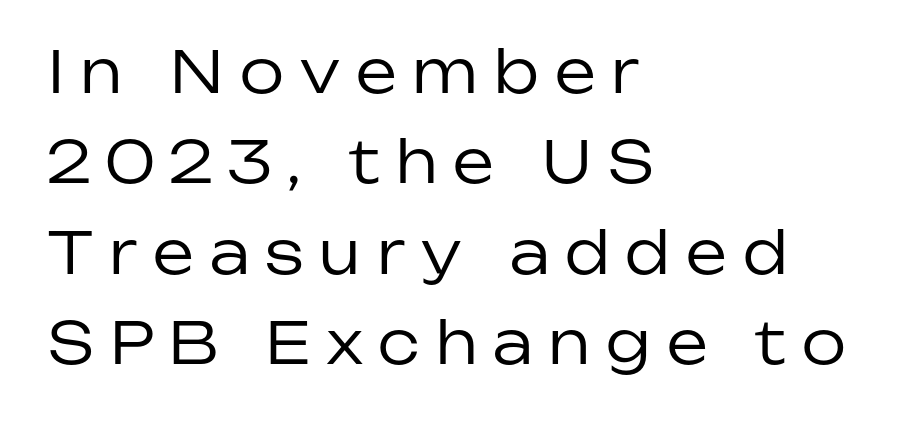
{"serif": "no", "italic": "no", "bold": "no", "weight": "regular", "width": "normal", "stroke_contrast": "low", "x_height": "medium", "monospaced": "no", "underline": "no", "align": "left", "line_spacing": "normal", "line_spacing_ratio": 1.56, "letter_spacing": "wide", "letter_spacing_em": 0.28, "glyph_px": 58}
